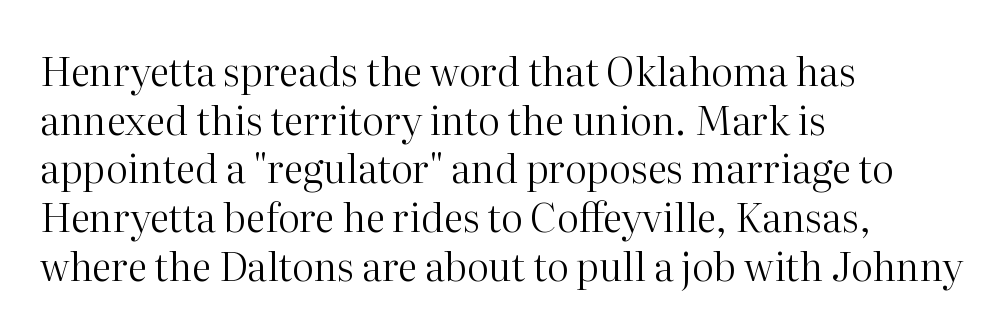
The image shows 39 px regular-weight serif type, upright; set left-aligned, normal line spacing (1.25x), normal letter spacing, not underlined; high stroke contrast and a medium x-height.
